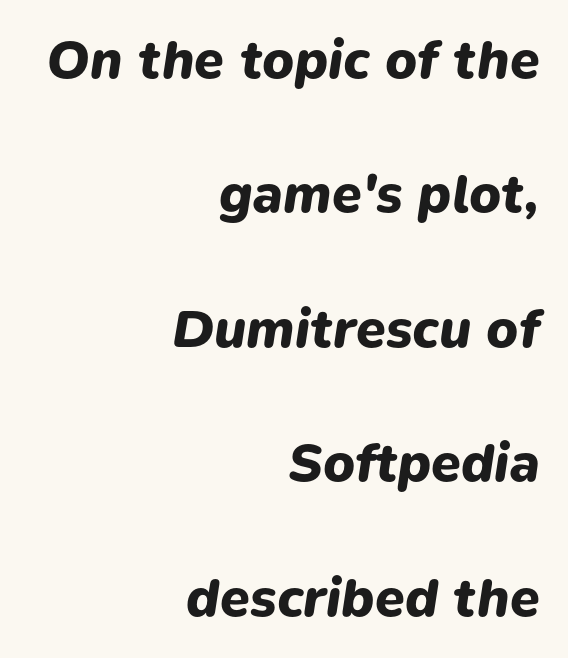
{"italic": "yes", "lean": "right", "slant_degrees": 9, "bold": "yes", "weight": "heavy", "width": "normal", "stroke_contrast": "low", "x_height": "medium", "monospaced": "no", "underline": "no", "align": "right", "line_spacing": "loose", "line_spacing_ratio": 2.49, "letter_spacing": "normal", "letter_spacing_em": 0.0, "glyph_px": 54}
